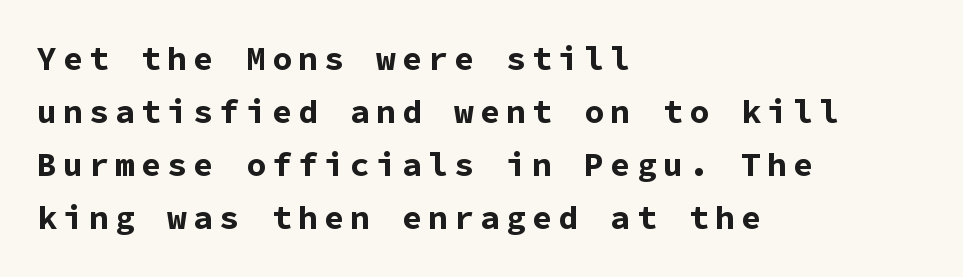
Q: Is the text bold? A: Yes.
Q: Is the text italic (slanted)? A: No, it is upright.
Q: Is the typeface a serif or a sans-serif typeface? A: Sans-serif.
Q: Is the text underlined? A: No.
Q: How is the paragraph aligned? A: Left-aligned.
Q: Is the spacing between lines tight, normal or loose? A: Normal.
Q: Width (condensed, normal, or wide)? A: Normal.
Q: Stroke contrast? A: Low.
Q: x-height? A: Medium.
Q: Monospaced? A: Yes.
